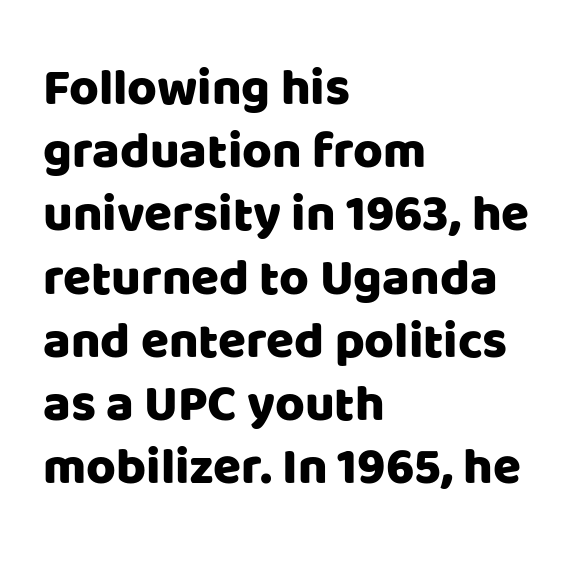
{"serif": "no", "italic": "no", "width": "normal", "stroke_contrast": "low", "x_height": "large", "monospaced": "no", "underline": "no", "align": "left", "line_spacing_ratio": 1.24, "letter_spacing": "normal", "letter_spacing_em": 0.0, "glyph_px": 51}
